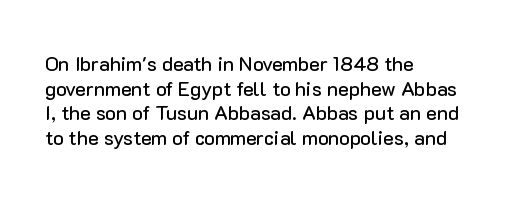
The image shows 20 px text type, upright; set left-aligned, line spacing 1.23x, normal letter spacing, not underlined.
